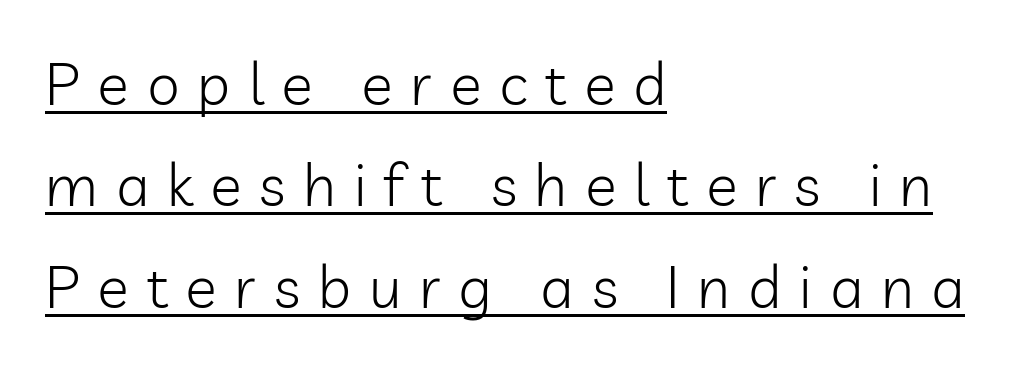
Q: Is the text bold? A: No.
Q: Is the text italic (slanted)? A: No, it is upright.
Q: Is the typeface a serif or a sans-serif typeface? A: Sans-serif.
Q: Is the text underlined? A: Yes.
Q: How is the paragraph aligned? A: Left-aligned.
Q: Is the spacing between letters normal or unusually wide? A: Unusually wide.
Q: Width (condensed, normal, or wide)? A: Normal.
Q: Stroke contrast? A: Low.
Q: x-height? A: Medium.
Q: Monospaced? A: No.
